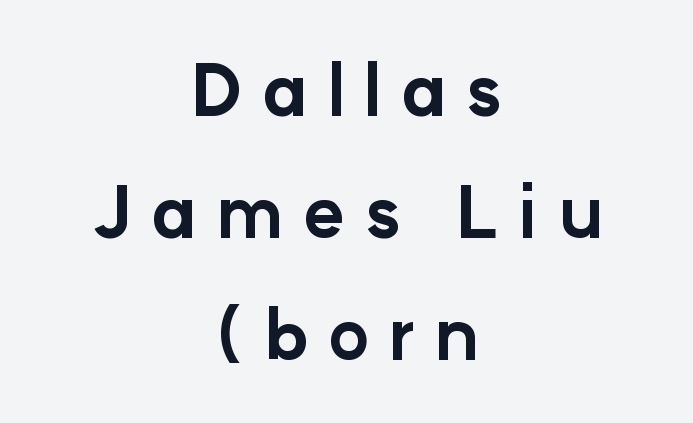
The image shows 70 px bold sans-serif type, upright; set centered, line spacing 1.74x, unusually wide letter spacing (+0.28 em), not underlined; low stroke contrast and a medium x-height.
